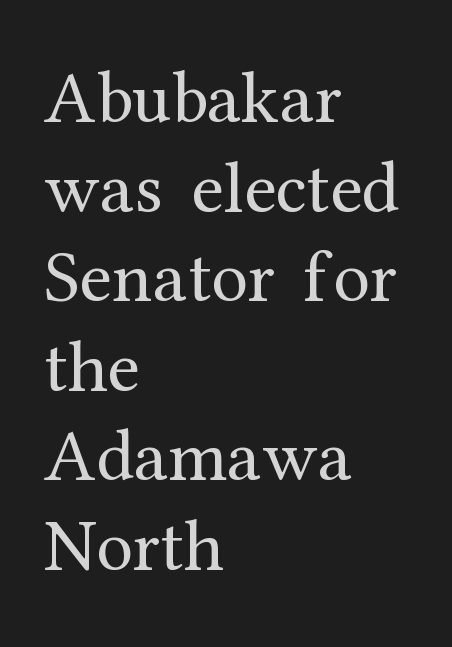
The image shows 74 px regular-weight serif type, upright; set left-aligned, line spacing 1.21x, normal letter spacing, not underlined; medium stroke contrast and a medium x-height.
